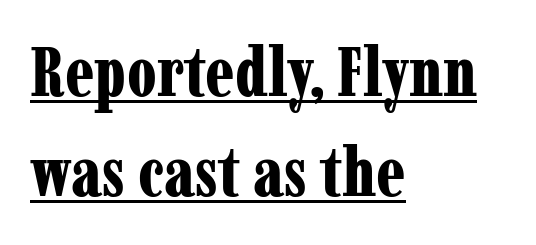
Set as a true bold cut, around the 700 mark. Quick note: underline on. The rendering uses a moderate line-height, typical for paragraphs. Varying glyph widths throughout — classic text-font behaviour.
